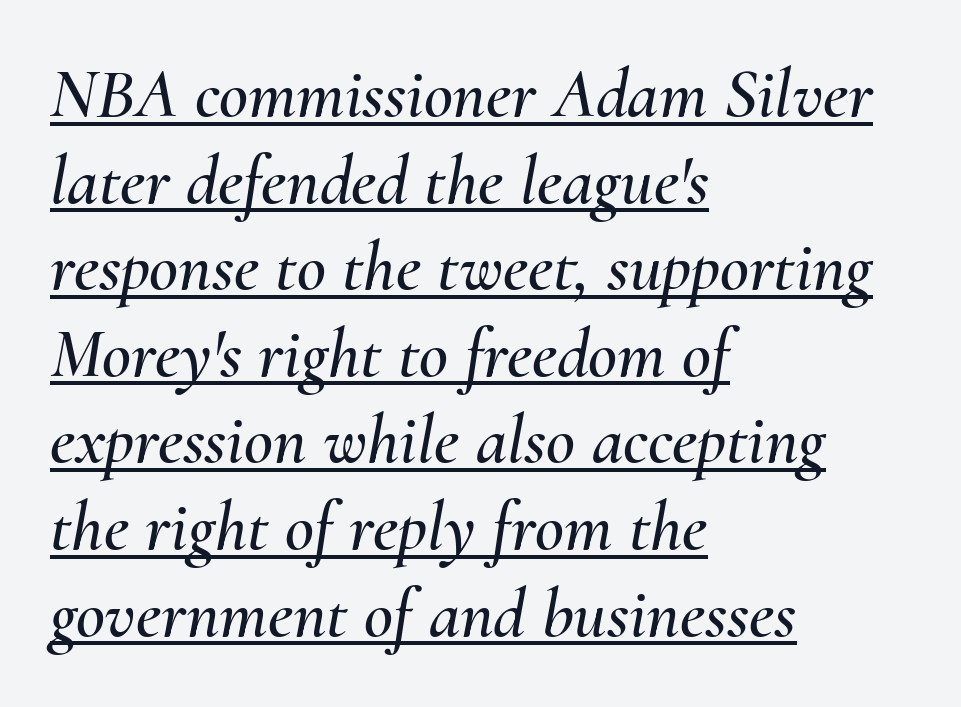
Emphasis-style slanted type is in use. Nobody touched the tracking dial on this one. Descenders here cross a horizontal rule under the line. Note the varied advance widths — an 'i' is clearly narrower than an 'm'. The text block is weighted toward the left margin, trailing off unevenly rightward.
